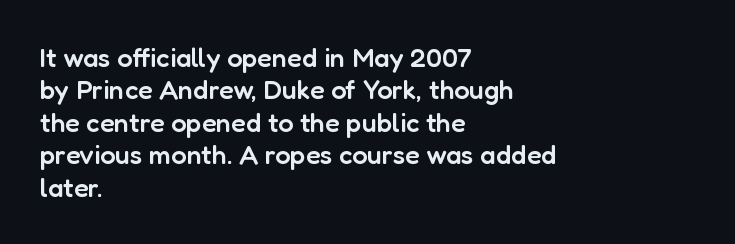
The image shows 27 px text type, upright; set left-aligned, line spacing 1.2x, normal letter spacing, not underlined.
